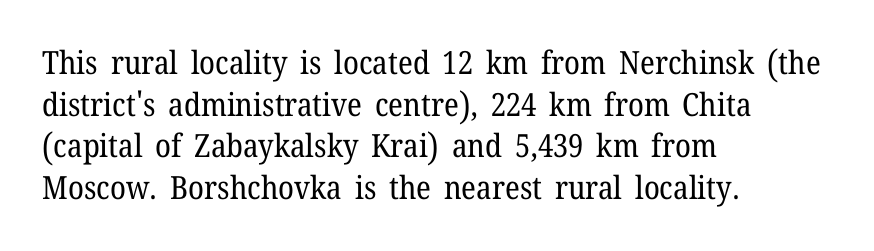
The image shows 32 px regular-weight serif type, upright; set left-aligned, normal line spacing (1.3x), normal letter spacing, not underlined; low stroke contrast and a medium x-height.
